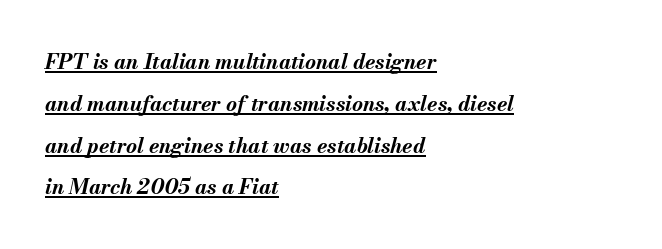
The image shows 21 px bold type, italic (leaning right); set left-aligned, loose line spacing (1.99x), normal letter spacing, underlined.
